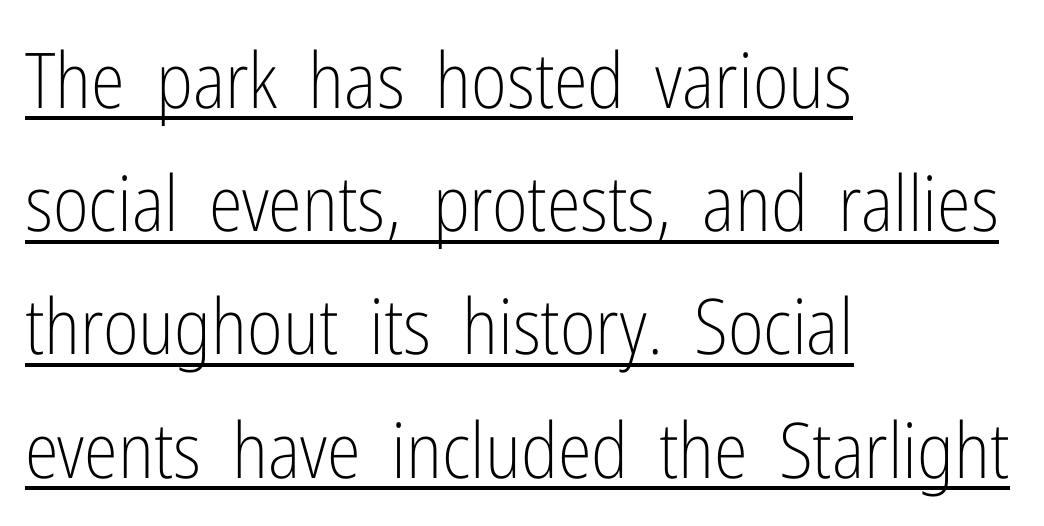
The image shows 77 px light, condensed sans-serif type, upright; set left-aligned, normal line spacing (1.6x), normal letter spacing, underlined; low stroke contrast and a medium x-height.
